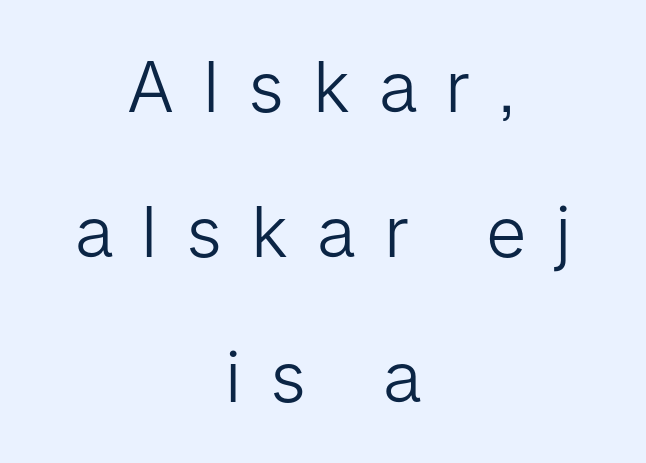
The image shows 70 px light sans-serif type, upright; set centered, loose line spacing (2.07x), unusually wide letter spacing (+0.41 em), not underlined; low stroke contrast and a medium x-height.
